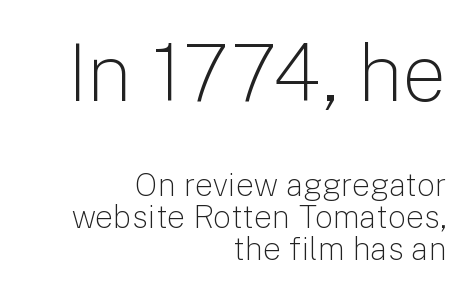
The image shows 80 px light sans-serif type, upright; set right-aligned, tight line spacing (0.99x), normal letter spacing, not underlined; the first (top) block is 2.5x larger; low stroke contrast and a medium x-height.
